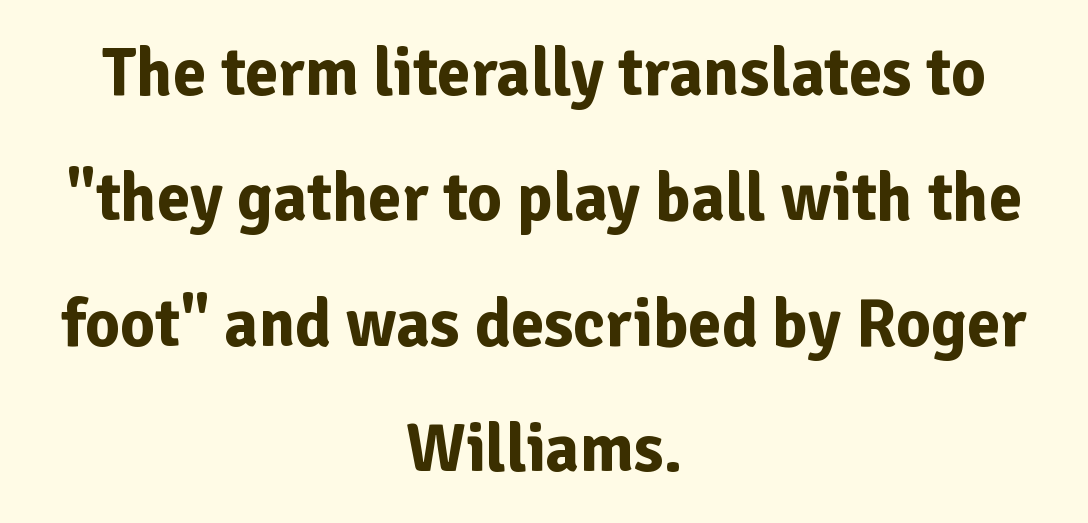
Q: Is the text bold? A: Yes.
Q: Is the text italic (slanted)? A: No, it is upright.
Q: Is the typeface a serif or a sans-serif typeface? A: Sans-serif.
Q: Is the text underlined? A: No.
Q: How is the paragraph aligned? A: Centered.
Q: Is the spacing between letters normal or unusually wide? A: Normal.
Q: Width (condensed, normal, or wide)? A: Normal.
Q: Stroke contrast? A: Low.
Q: x-height? A: Medium.
Q: Monospaced? A: No.
